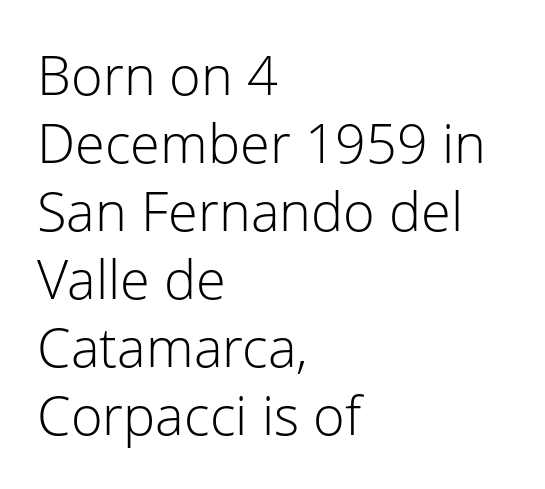
Q: Is the text bold? A: No.
Q: Is the text italic (slanted)? A: No, it is upright.
Q: Is the typeface a serif or a sans-serif typeface? A: Sans-serif.
Q: Is the text underlined? A: No.
Q: How is the paragraph aligned? A: Left-aligned.
Q: Is the spacing between letters normal or unusually wide? A: Normal.
Q: Is the spacing between lines tight, normal or loose? A: Normal.
Q: Width (condensed, normal, or wide)? A: Normal.
Q: Stroke contrast? A: Low.
Q: x-height? A: Medium.
Q: Monospaced? A: No.
